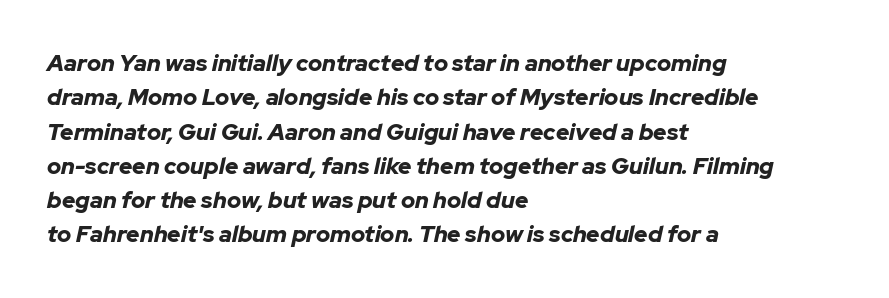
The image shows 23 px bold type, italic (leaning right); set left-aligned, normal line spacing (1.49x), normal letter spacing, not underlined.
